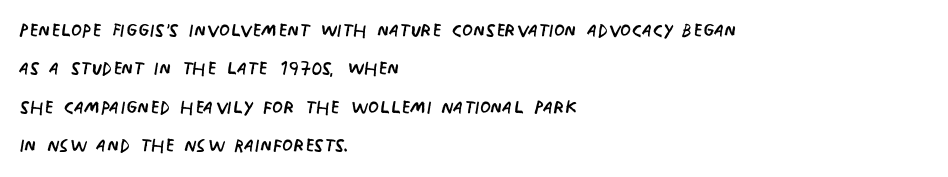
The image shows 25 px text type; set left-aligned, normal line spacing (1.54x), normal letter spacing, not underlined.
